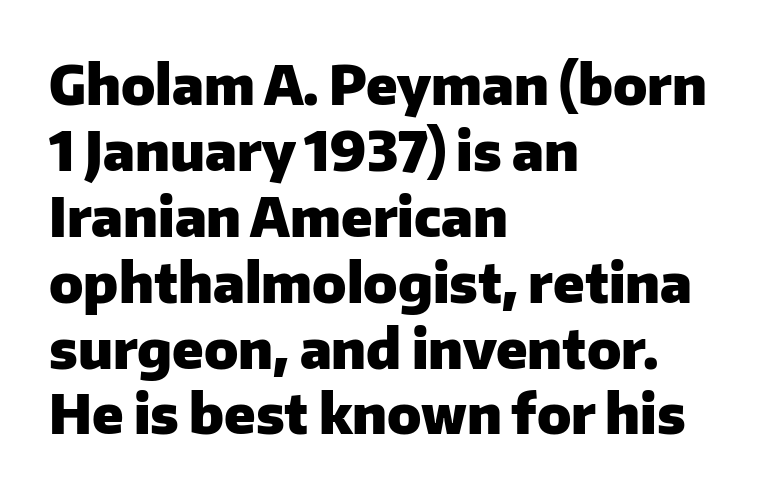
The image shows 54 px heavy sans-serif type, upright; set left-aligned, line spacing 1.22x, normal letter spacing, not underlined; low stroke contrast and a medium x-height.
